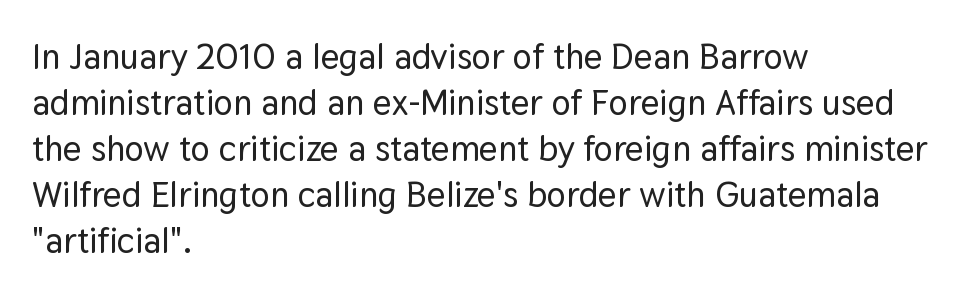
Q: Is the text italic (slanted)? A: No, it is upright.
Q: Is the typeface a serif or a sans-serif typeface? A: Sans-serif.
Q: Is the text underlined? A: No.
Q: How is the paragraph aligned? A: Left-aligned.
Q: Is the spacing between letters normal or unusually wide? A: Normal.
Q: Is the spacing between lines tight, normal or loose? A: Normal.
Q: Width (condensed, normal, or wide)? A: Normal.
Q: Stroke contrast? A: Low.
Q: x-height? A: Medium.
Q: Monospaced? A: No.
